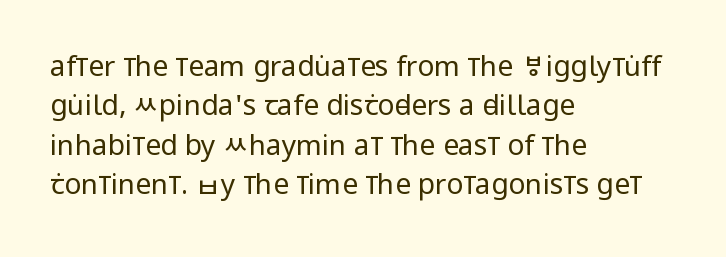
{"serif": "no", "italic": "no", "bold": "no", "weight": "regular", "width": "condensed", "stroke_contrast": "low", "x_height": "large", "monospaced": "no", "underline": "no", "align": "left", "line_spacing": "normal", "line_spacing_ratio": 1.41, "letter_spacing": "normal", "letter_spacing_em": 0.0, "glyph_px": 28}
